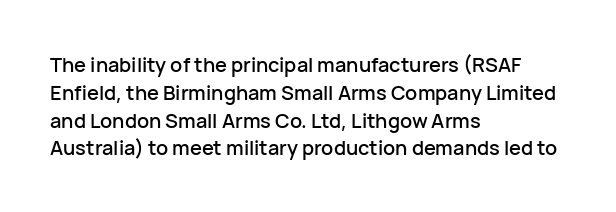
Q: Is the text italic (slanted)? A: No, it is upright.
Q: Is the text underlined? A: No.
Q: How is the paragraph aligned? A: Left-aligned.
Q: Is the spacing between letters normal or unusually wide? A: Normal.
Q: Is the spacing between lines tight, normal or loose? A: Normal.
